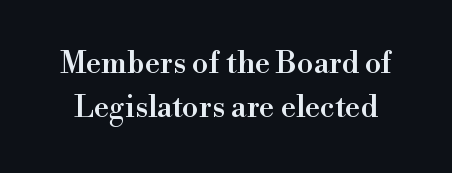
Q: Is the text italic (slanted)? A: No, it is upright.
Q: Is the typeface a serif or a sans-serif typeface? A: Serif.
Q: Is the text underlined? A: No.
Q: Is the spacing between letters normal or unusually wide? A: Normal.
Q: Is the spacing between lines tight, normal or loose? A: Normal.
Q: Width (condensed, normal, or wide)? A: Normal.
Q: x-height? A: Small.
Q: Monospaced? A: No.
